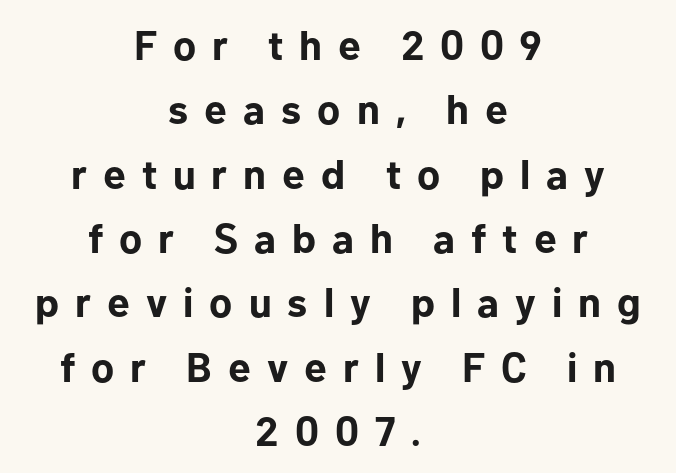
The image shows 41 px bold sans-serif type, upright; set centered, normal line spacing (1.57x), unusually wide letter spacing (+0.39 em), not underlined; low stroke contrast and a medium x-height.
